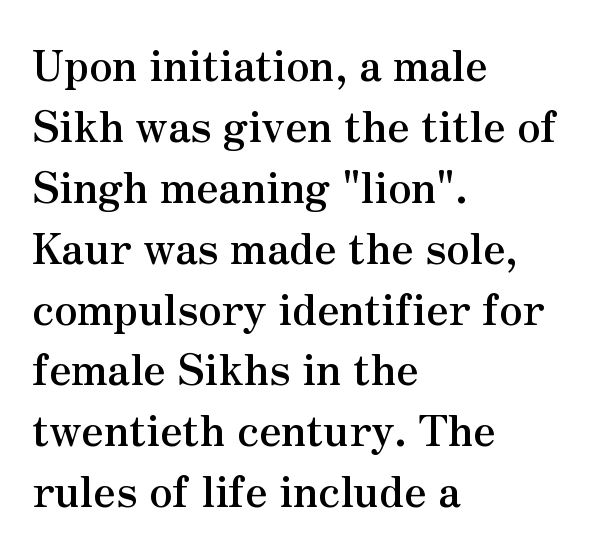
The image shows 42 px semibold serif type, upright; set left-aligned, normal line spacing (1.45x), normal letter spacing, not underlined; medium stroke contrast and a small x-height.
